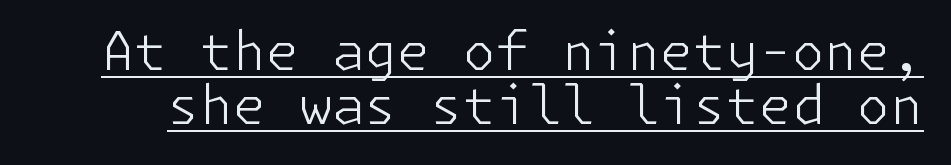
The image shows 53 px light sans-serif type, upright; set tight line spacing (1.02x), normal letter spacing, underlined; low stroke contrast and a medium x-height.
